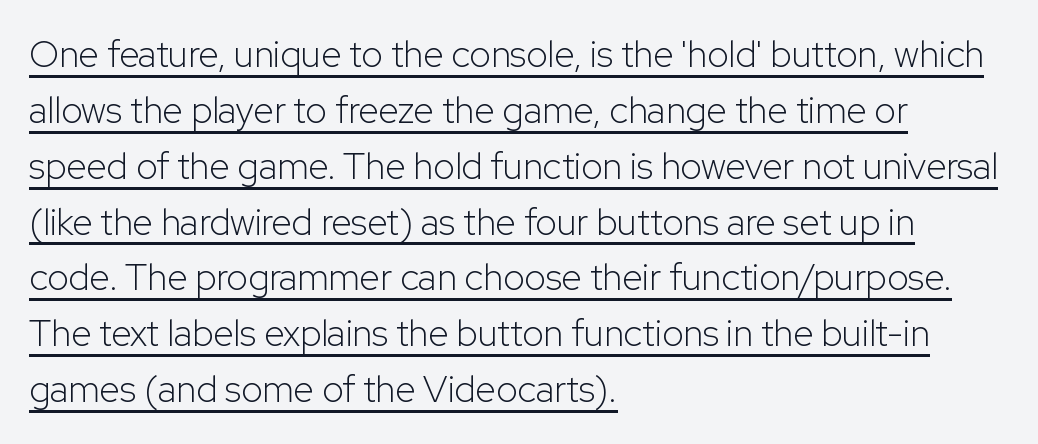
Q: Is the text bold? A: No.
Q: Is the text italic (slanted)? A: No, it is upright.
Q: Is the typeface a serif or a sans-serif typeface? A: Sans-serif.
Q: Is the text underlined? A: Yes.
Q: How is the paragraph aligned? A: Left-aligned.
Q: Is the spacing between letters normal or unusually wide? A: Normal.
Q: Is the spacing between lines tight, normal or loose? A: Normal.
Q: Width (condensed, normal, or wide)? A: Normal.
Q: Stroke contrast? A: Low.
Q: x-height? A: Medium.
Q: Monospaced? A: No.
